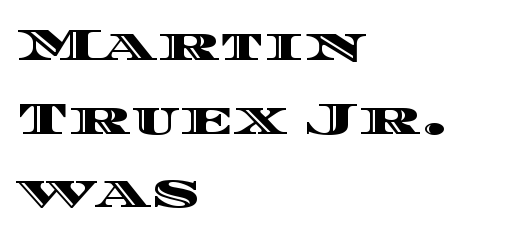
{"italic": "no", "width": "wide", "x_height": "large", "monospaced": "no", "underline": "no", "align": "left", "line_spacing": "normal", "line_spacing_ratio": 1.6, "letter_spacing": "normal", "letter_spacing_em": 0.0, "glyph_px": 46}
